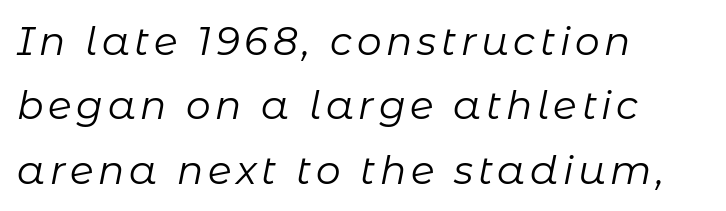
{"italic": "yes", "lean": "right", "slant_degrees": 11, "bold": "no", "weight": "regular", "width": "normal", "stroke_contrast": "low", "x_height": "medium", "monospaced": "no", "underline": "no", "align": "left", "line_spacing": "normal", "line_spacing_ratio": 1.65, "glyph_px": 39}
